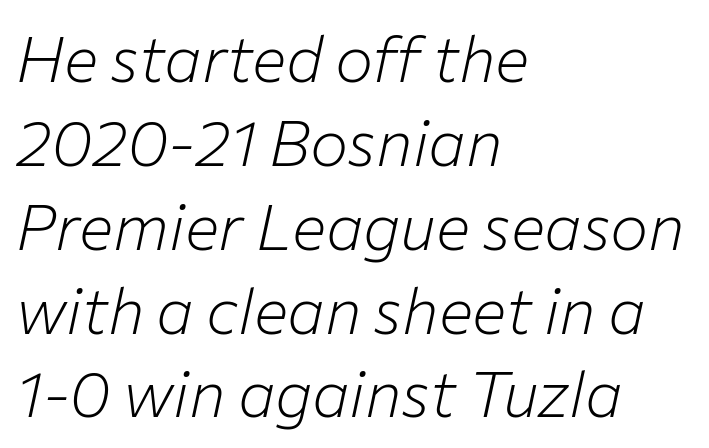
Emphasis-style slanted type is in use. The letters advance in unequal steps, a hallmark of proportional type. Beneath every word, the page is bare. Baseline-to-baseline distance is the conventional proportion of letter height. This sample uses plain, unmodified letter spacing. Nothing heavy about these letters — not bold at all.
